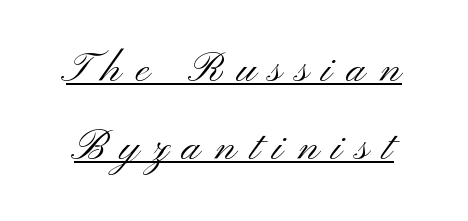
The image shows 42 px light, wide sans-serif type; set line spacing 1.86x, unusually wide letter spacing (+0.34 em), underlined; medium stroke contrast and a small x-height.
